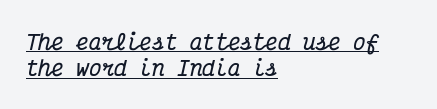
{"italic": "yes", "lean": "right", "slant_degrees": 12, "bold": "yes", "underline": "yes", "align": "left", "line_spacing": "normal", "line_spacing_ratio": 1.25, "letter_spacing": "normal", "letter_spacing_em": 0.0, "glyph_px": 21}
